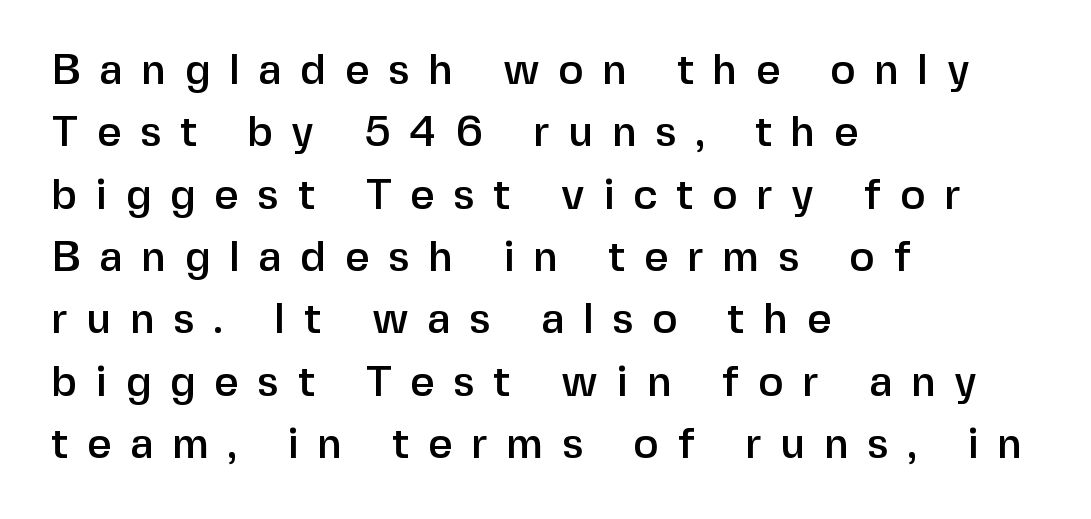
Q: Is the text italic (slanted)? A: No, it is upright.
Q: Is the typeface a serif or a sans-serif typeface? A: Sans-serif.
Q: Is the text underlined? A: No.
Q: How is the paragraph aligned? A: Left-aligned.
Q: Is the spacing between letters normal or unusually wide? A: Unusually wide.
Q: Is the spacing between lines tight, normal or loose? A: Normal.
Q: Width (condensed, normal, or wide)? A: Normal.
Q: Stroke contrast? A: Low.
Q: x-height? A: Medium.
Q: Monospaced? A: No.
